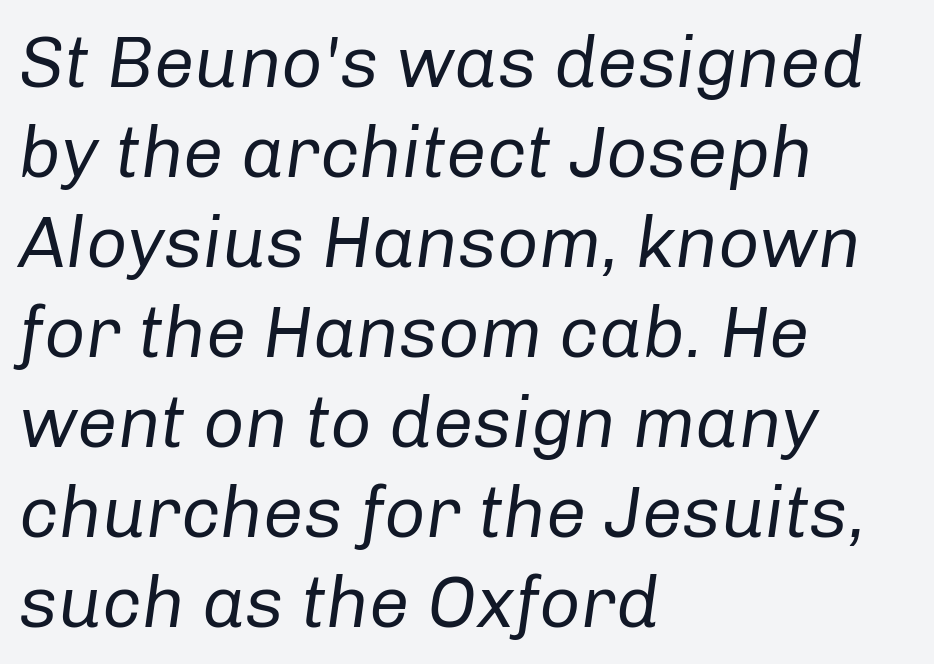
Style check: oblique. Note the varied advance widths — an 'i' is clearly narrower than an 'm'. Words float on clear page, feet unadorned. Notice how the passage keeps a crisp vertical edge on the left only. No heavy texture on the line: the type isn't bold.
